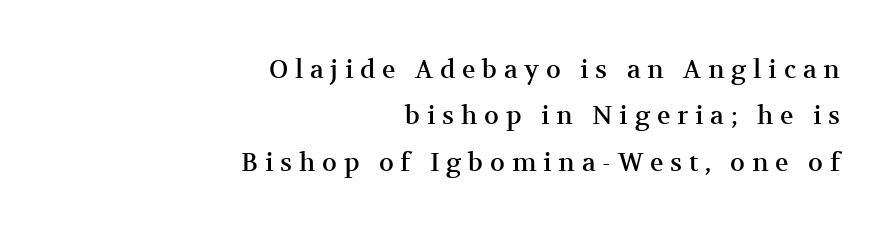
Q: Is the text italic (slanted)? A: No, it is upright.
Q: Is the text underlined? A: No.
Q: How is the paragraph aligned? A: Right-aligned.
Q: Is the spacing between letters normal or unusually wide? A: Unusually wide.
